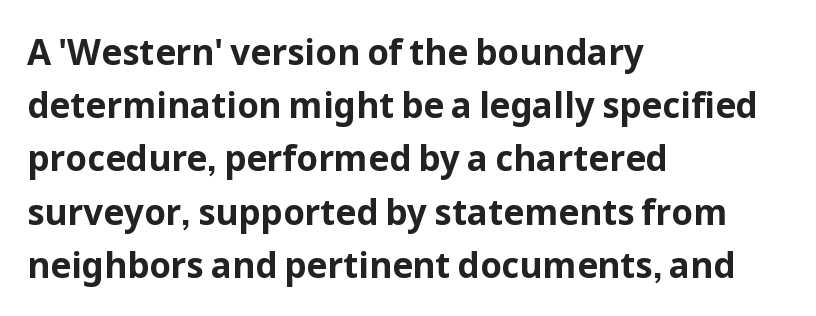
The image shows 35 px bold sans-serif type, upright; set left-aligned, normal line spacing (1.52x), normal letter spacing, not underlined; low stroke contrast and a medium x-height.
